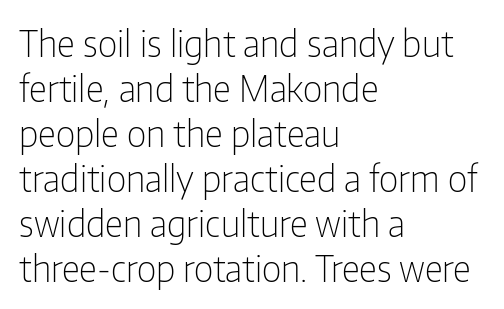
One-word summary of the alignment: left. Weight class: somewhere from thin through regular. The lettering holds an erect, upright posture throughout. Here the glyphs are tracked normally, forming tight word shapes. Quick note: underline off.
